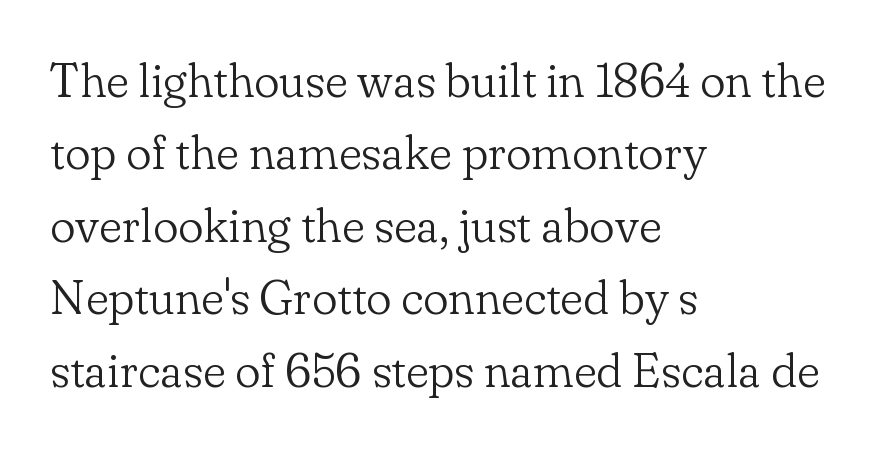
{"serif": "yes", "italic": "no", "bold": "no", "weight": "light", "width": "normal", "stroke_contrast": "low", "x_height": "small", "monospaced": "no", "underline": "no", "align": "left", "line_spacing": "normal", "line_spacing_ratio": 1.51, "letter_spacing": "normal", "letter_spacing_em": 0.0, "glyph_px": 48}
